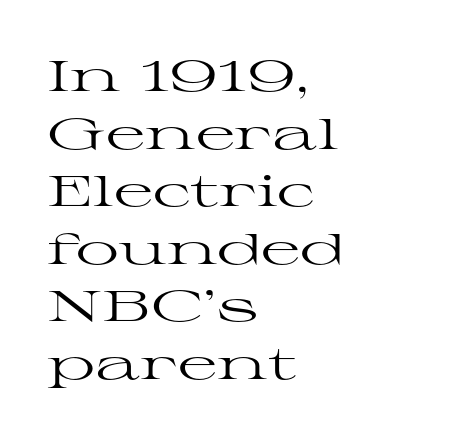
The typesetting does not lean heavy: it is not bold. In CSS terms this would be text-align: left. Here the designer chose a conventional face with non-uniform glyph widths. Lines of text with bare space underneath.
